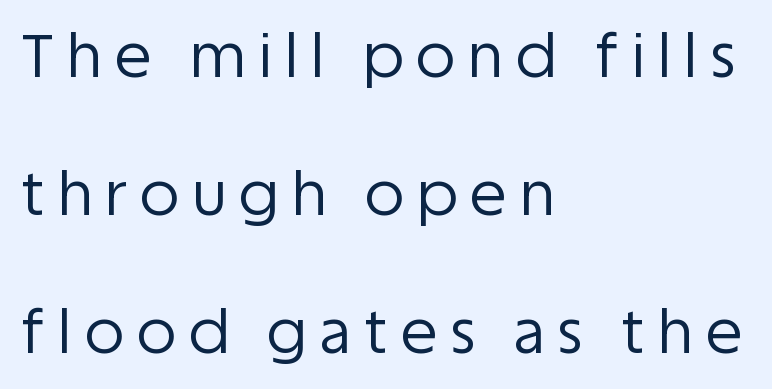
Q: Is the text bold? A: No.
Q: Is the text italic (slanted)? A: No, it is upright.
Q: Is the typeface a serif or a sans-serif typeface? A: Sans-serif.
Q: Is the text underlined? A: No.
Q: How is the paragraph aligned? A: Left-aligned.
Q: Is the spacing between letters normal or unusually wide? A: Unusually wide.
Q: Is the spacing between lines tight, normal or loose? A: Loose.
Q: Width (condensed, normal, or wide)? A: Normal.
Q: Stroke contrast? A: Low.
Q: x-height? A: Large.
Q: Monospaced? A: No.
